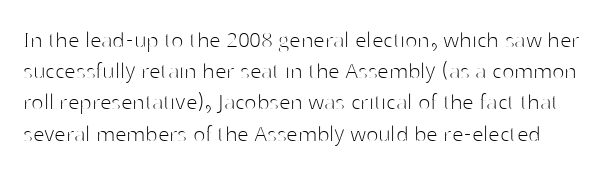
{"italic": "no", "bold": "no", "underline": "no", "line_spacing_ratio": 1.2, "letter_spacing": "normal", "letter_spacing_em": 0.0, "glyph_px": 26}
